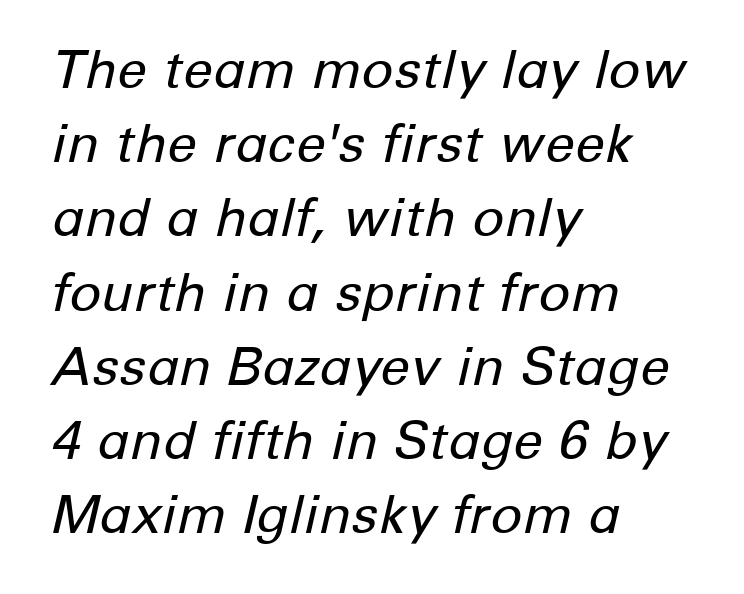
Q: Is the text bold? A: No.
Q: Is the text italic (slanted)? A: Yes, it leans right by about 12 degrees.
Q: Is the text underlined? A: No.
Q: How is the paragraph aligned? A: Left-aligned.
Q: Is the spacing between letters normal or unusually wide? A: Normal.
Q: Is the spacing between lines tight, normal or loose? A: Normal.
Q: Width (condensed, normal, or wide)? A: Normal.
Q: Stroke contrast? A: Low.
Q: x-height? A: Medium.
Q: Monospaced? A: No.
